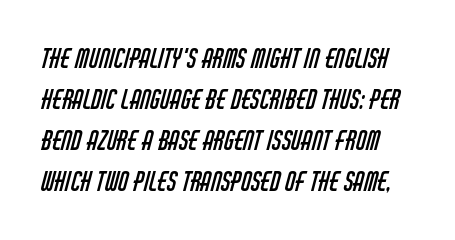
The image shows 26 px text type; set normal line spacing (1.58x), normal letter spacing, not underlined.
